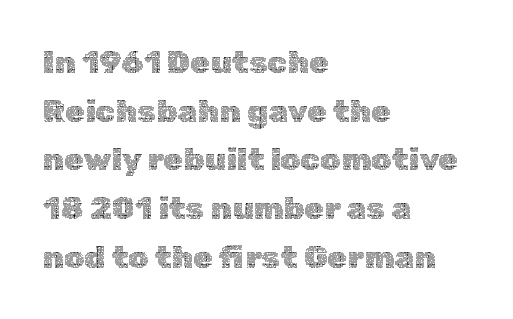
The vertical gap from one line to the next is medium. There is no visible air inserted between adjacent glyphs. Underline: absent. Every stem runs plumb, perpendicular to the baseline. These lines are rendered in a variable-pitch font.
